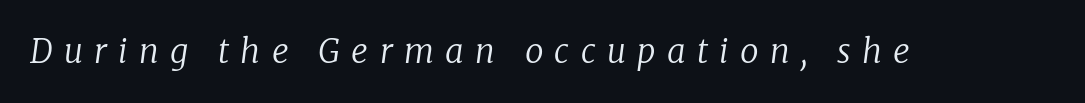
Q: Is the text bold? A: No.
Q: Is the text italic (slanted)? A: Yes, it leans right by about 8 degrees.
Q: Is the typeface a serif or a sans-serif typeface? A: Serif.
Q: Is the text underlined? A: No.
Q: Is the spacing between letters normal or unusually wide? A: Unusually wide.
Q: Width (condensed, normal, or wide)? A: Normal.
Q: Stroke contrast? A: Low.
Q: x-height? A: Medium.
Q: Monospaced? A: No.
